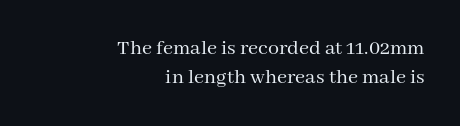
The image shows 22 px text type, upright; set right-aligned, normal line spacing (1.31x), normal letter spacing, not underlined.
